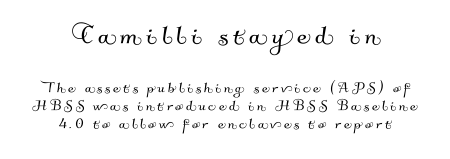
Each row of text sits above clean, open space. Two sizes are in play, and the larger belongs to the first block. Notice how the passage keeps no hard edge, just a central spine. Leading is clearly below the norm, producing a dense column. The face used here is a sans, in the tradition of grotesques and geometrics. The passage shown is typed in a proportional face where columns would drift.
